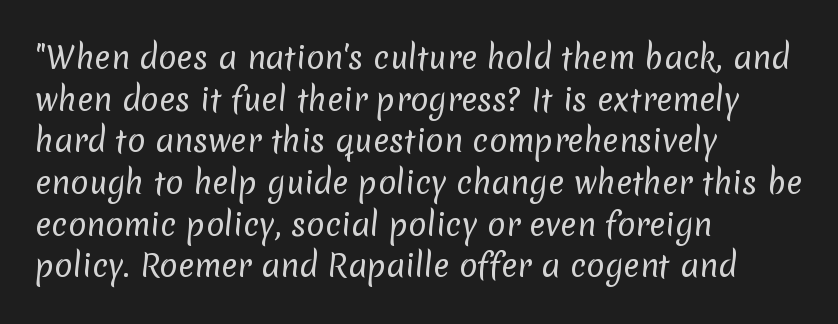
The rows are spaced the way most documents space them. Beneath every word, the page is bare. Stroke mass is kept to a normal reading level or below. These lines are rendered in a variable-pitch font.
